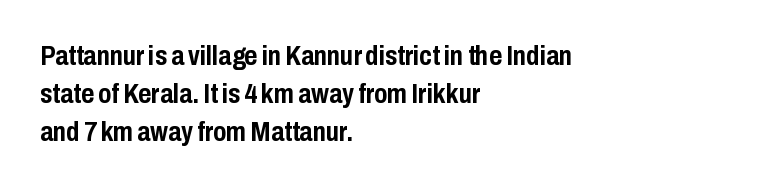
Q: Is the text bold? A: Yes.
Q: Is the text italic (slanted)? A: No, it is upright.
Q: Is the typeface a serif or a sans-serif typeface? A: Sans-serif.
Q: Is the text underlined? A: No.
Q: How is the paragraph aligned? A: Left-aligned.
Q: Is the spacing between letters normal or unusually wide? A: Normal.
Q: Is the spacing between lines tight, normal or loose? A: Normal.
Q: Width (condensed, normal, or wide)? A: Condensed.
Q: Stroke contrast? A: Low.
Q: x-height? A: Medium.
Q: Monospaced? A: No.
